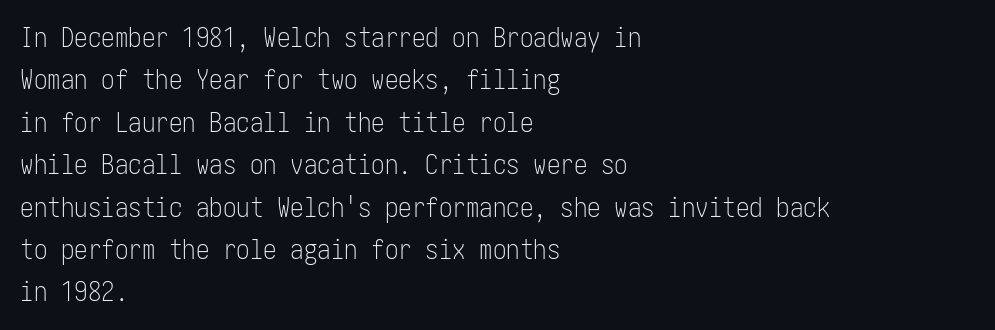
The image shows 27 px text type, upright; set left-aligned, normal line spacing (1.57x), normal letter spacing, not underlined.
